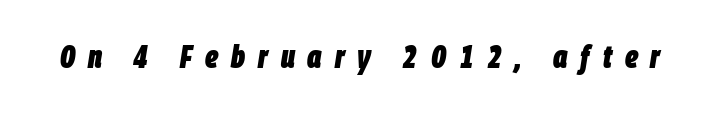
{"italic": "yes", "lean": "right", "slant_degrees": 9, "bold": "yes", "weight": "heavy", "width": "condensed", "stroke_contrast": "low", "x_height": "large", "monospaced": "no", "underline": "no", "letter_spacing": "wide", "letter_spacing_em": 0.4, "glyph_px": 32}
